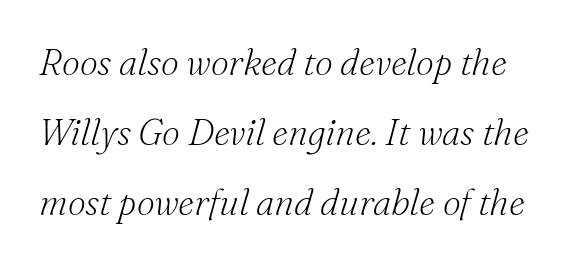
The image shows 36 px light serif type, italic (leaning right); set loose line spacing (1.94x), normal letter spacing, not underlined; medium stroke contrast and a small x-height.
